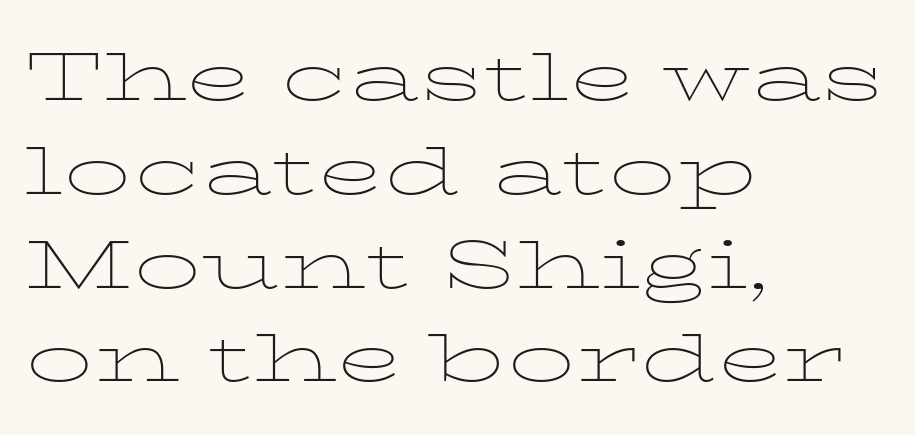
Stroke thickness stays within the range of a standard reading face or lighter. This rendering employs a face with finishing strokes, i.e., a serif. This block has exactly the height ordinary leading produces. Teacher's note: observe the even left margin — that is flush-left alignment. Character widths vary here, with narrow letters taking less room than wide ones.
